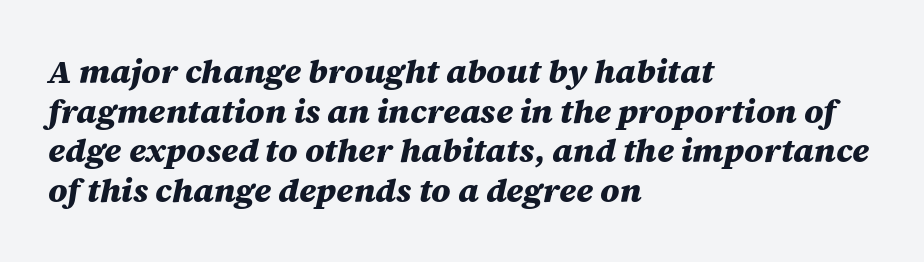
Q: Is the text bold? A: Yes.
Q: Is the text italic (slanted)? A: Yes, it leans right by about 12 degrees.
Q: Is the text underlined? A: No.
Q: How is the paragraph aligned? A: Left-aligned.
Q: Is the spacing between letters normal or unusually wide? A: Normal.
Q: Width (condensed, normal, or wide)? A: Normal.
Q: Stroke contrast? A: Medium.
Q: x-height? A: Large.
Q: Monospaced? A: No.
